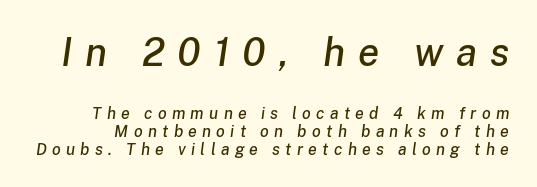
One glance says dense: line gaps are narrower than usual. Large over small — that's the arrangement of the two blocks here. Letter spacing: wide. A bare baseline throughout the passage.
